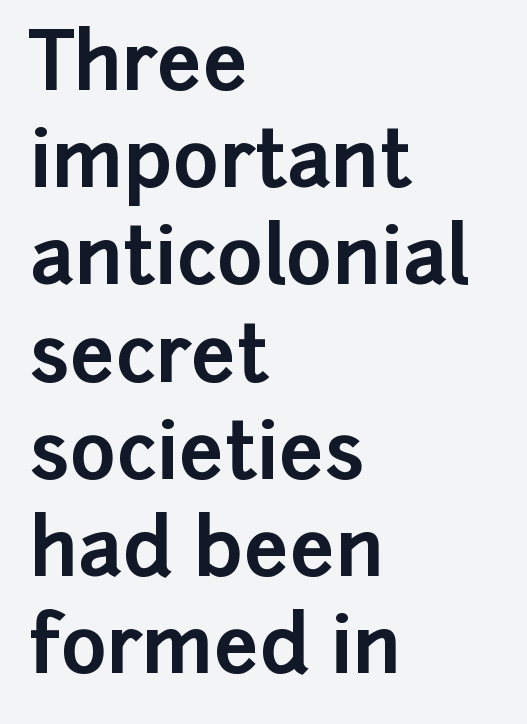
{"serif": "no", "italic": "no", "bold": "yes", "weight": "bold", "width": "normal", "stroke_contrast": "low", "x_height": "medium", "monospaced": "no", "underline": "no", "align": "left", "line_spacing_ratio": 1.23, "letter_spacing": "normal", "letter_spacing_em": 0.0, "glyph_px": 79}
